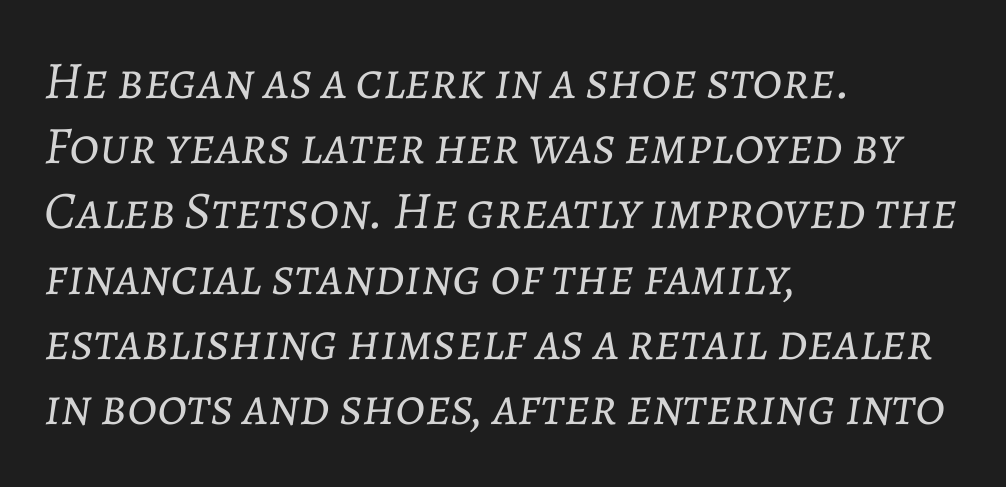
Q: Is the text bold? A: No.
Q: Is the text italic (slanted)? A: Yes, it leans right by about 7 degrees.
Q: Is the text underlined? A: No.
Q: How is the paragraph aligned? A: Left-aligned.
Q: Is the spacing between letters normal or unusually wide? A: Normal.
Q: Width (condensed, normal, or wide)? A: Normal.
Q: Stroke contrast? A: Low.
Q: x-height? A: Medium.
Q: Monospaced? A: No.
